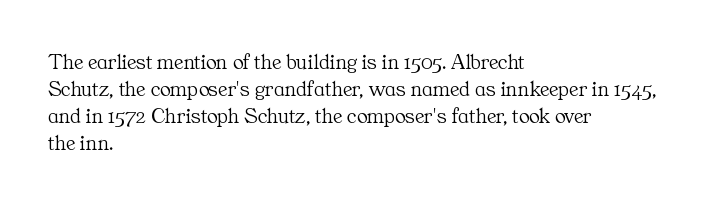
Q: Is the text bold? A: No.
Q: Is the text italic (slanted)? A: No, it is upright.
Q: Is the text underlined? A: No.
Q: How is the paragraph aligned? A: Left-aligned.
Q: Is the spacing between letters normal or unusually wide? A: Normal.
